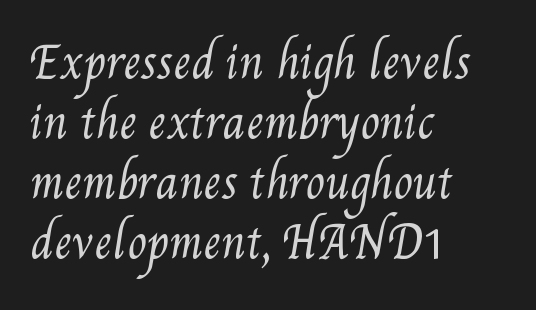
Compared with a centered layout, this one pins lines to the left instead. You could not count columns in this text — the font is proportionally spaced. Interline gaps are of average width in this sample. Type without underlining.
